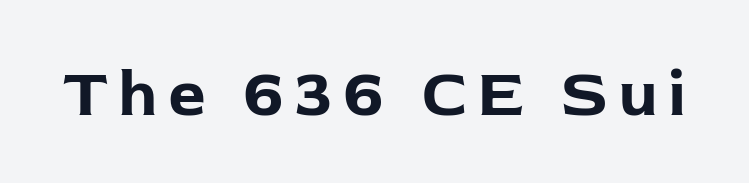
The image shows 66 px bold sans-serif type, upright; set not underlined; low stroke contrast and a medium x-height.
